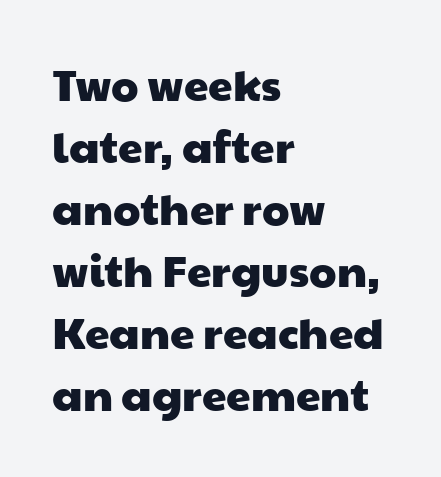
How are the letters spaced? Ordinarily, with no added tracking. The passage shown is typed in a proportional face where columns would drift. Evenly set lines give the paragraph a standard silhouette. Typographically, this falls in the sans-serif category. Short and long lines alike share a common starting point at left. The passage shown is not underscored anywhere.
